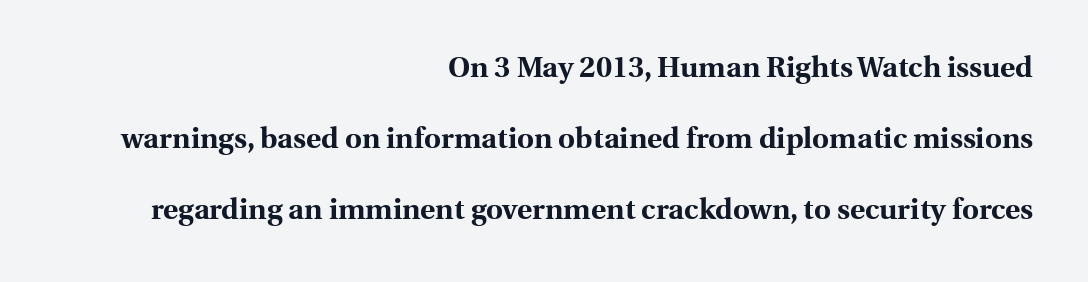
Character widths vary here, with narrow letters taking less room than wide ones. On the weight axis this lands at bold, roughly 700. No italicization has been applied; the sample stays upright. Honestly, the letter spacing is just normal — you wouldn't notice it. Is the block centered? No — it sits flush against the right margin. Notice the wide empty band between every row — that's loose leading.
